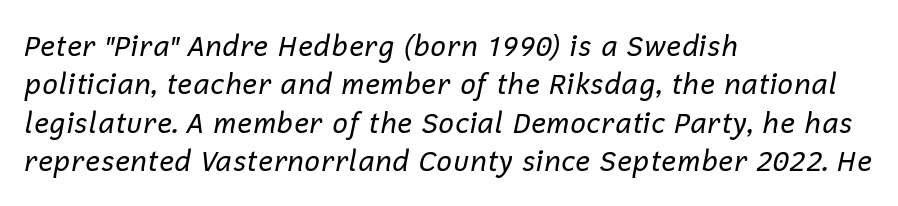
Q: Is the text bold? A: No.
Q: Is the text italic (slanted)? A: Yes, it leans right by about 12 degrees.
Q: Is the text underlined? A: No.
Q: How is the paragraph aligned? A: Left-aligned.
Q: Is the spacing between letters normal or unusually wide? A: Normal.
Q: Is the spacing between lines tight, normal or loose? A: Normal.
Q: Width (condensed, normal, or wide)? A: Normal.
Q: Stroke contrast? A: Low.
Q: x-height? A: Medium.
Q: Monospaced? A: No.
